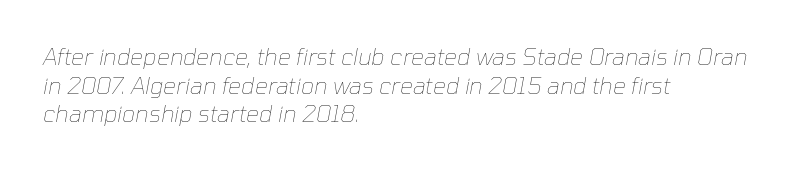
Q: Is the text bold? A: No.
Q: Is the text italic (slanted)? A: Yes, it leans right by about 10 degrees.
Q: Is the text underlined? A: No.
Q: How is the paragraph aligned? A: Left-aligned.
Q: Is the spacing between letters normal or unusually wide? A: Normal.
